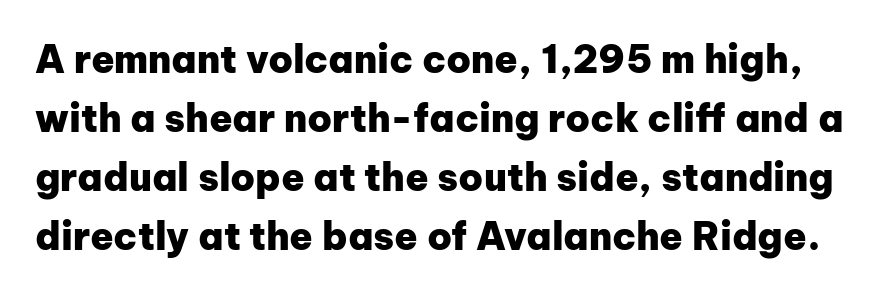
The image shows 38 px heavy sans-serif type, upright; set normal line spacing (1.55x), normal letter spacing, not underlined; low stroke contrast and a medium x-height.
